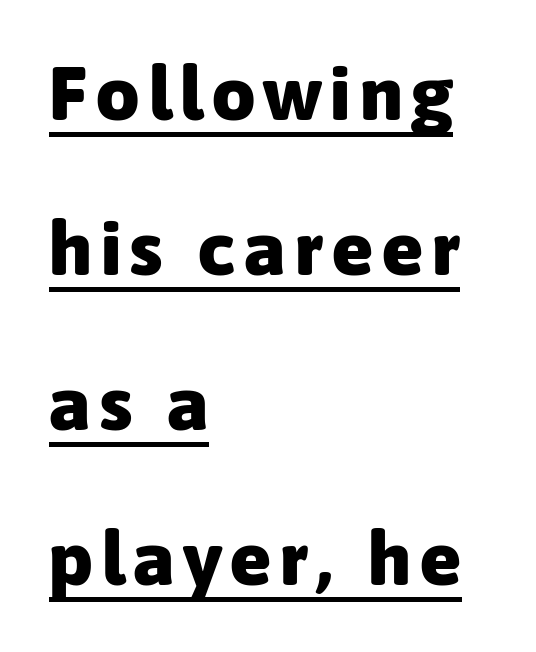
The image shows 76 px heavy sans-serif type, upright; set left-aligned, loose line spacing (2.04x), underlined; low stroke contrast and a medium x-height.
